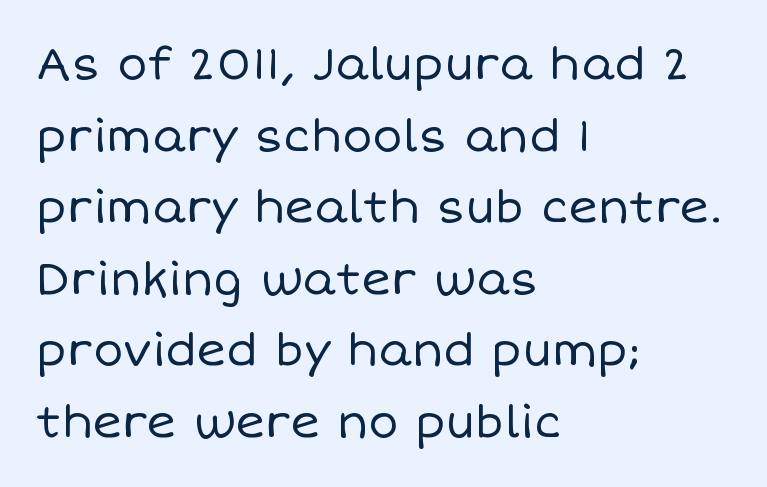
{"italic": "no", "bold": "no", "weight": "regular", "width": "normal", "stroke_contrast": "low", "x_height": "large", "monospaced": "no", "underline": "no", "align": "left", "line_spacing": "normal", "line_spacing_ratio": 1.59, "letter_spacing": "normal", "letter_spacing_em": 0.0, "glyph_px": 45}
